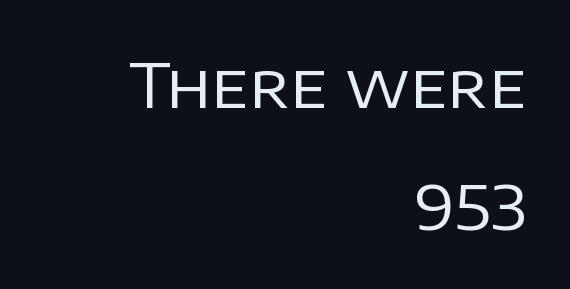
Q: Is the text bold? A: No.
Q: Is the text italic (slanted)? A: No, it is upright.
Q: Is the typeface a serif or a sans-serif typeface? A: Sans-serif.
Q: Is the text underlined? A: No.
Q: How is the paragraph aligned? A: Right-aligned.
Q: Is the spacing between letters normal or unusually wide? A: Normal.
Q: Is the spacing between lines tight, normal or loose? A: Loose.
Q: Width (condensed, normal, or wide)? A: Normal.
Q: Stroke contrast? A: Low.
Q: x-height? A: Large.
Q: Monospaced? A: No.
